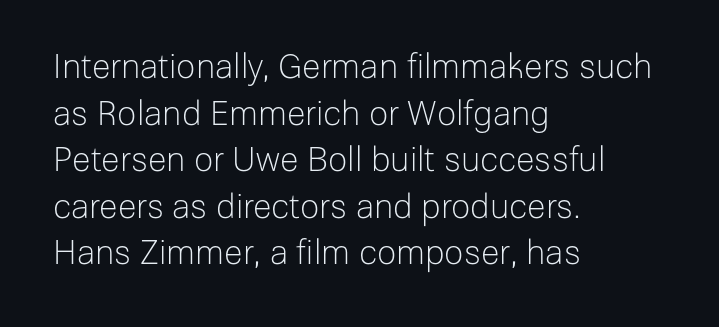
{"serif": "no", "italic": "no", "bold": "no", "weight": "light", "width": "normal", "stroke_contrast": "low", "x_height": "medium", "monospaced": "no", "underline": "no", "align": "left", "line_spacing": "normal", "line_spacing_ratio": 1.37, "letter_spacing": "normal", "letter_spacing_em": 0.0, "glyph_px": 34}
